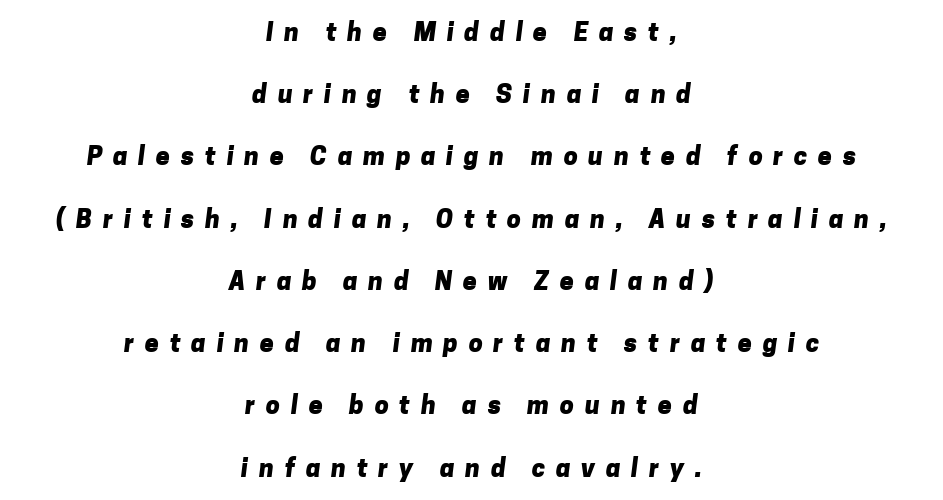
{"bold": "yes", "underline": "no", "align": "center", "line_spacing": "loose", "line_spacing_ratio": 2.49, "letter_spacing": "wide", "letter_spacing_em": 0.43, "glyph_px": 25}
